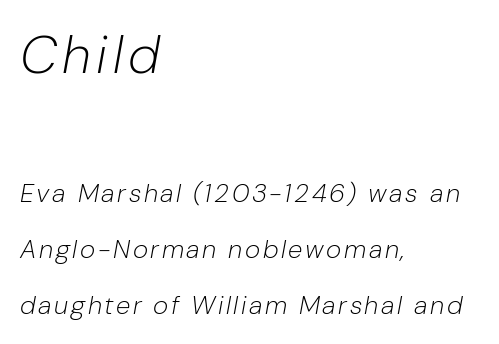
The image shows 53 px light type, italic (leaning right); set left-aligned, loose line spacing (2.15x), not underlined; the first (top) block is 2.04x larger; low stroke contrast and a medium x-height.
